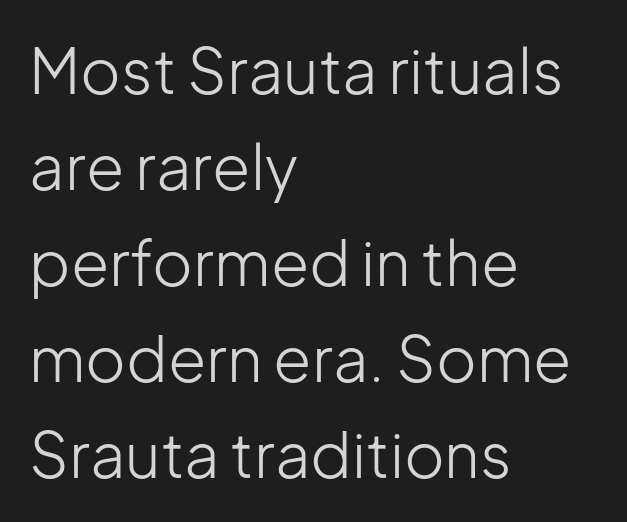
The image shows 62 px light sans-serif type, upright; set left-aligned, normal line spacing (1.55x), normal letter spacing, not underlined; low stroke contrast and a medium x-height.
